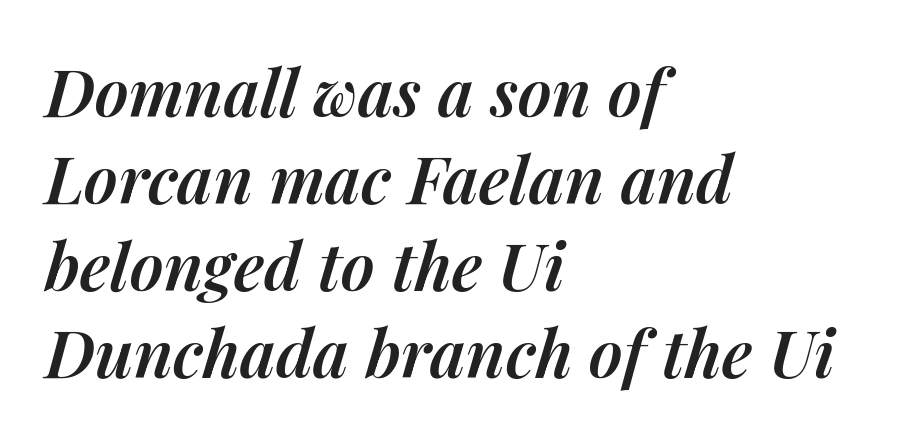
The image shows 66 px semibold type, italic (leaning right); set left-aligned, normal line spacing (1.32x), normal letter spacing, not underlined; medium stroke contrast and a medium x-height.
